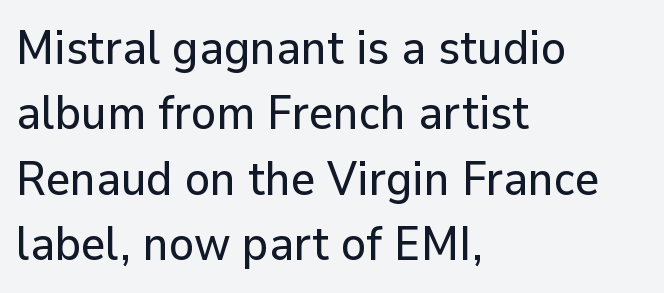
Note the varied advance widths — an 'i' is clearly narrower than an 'm'. Where is the straight margin? On the left. The type family on display is of the sans-serif kind. Anything drawn beneath the words? Only blank space.
